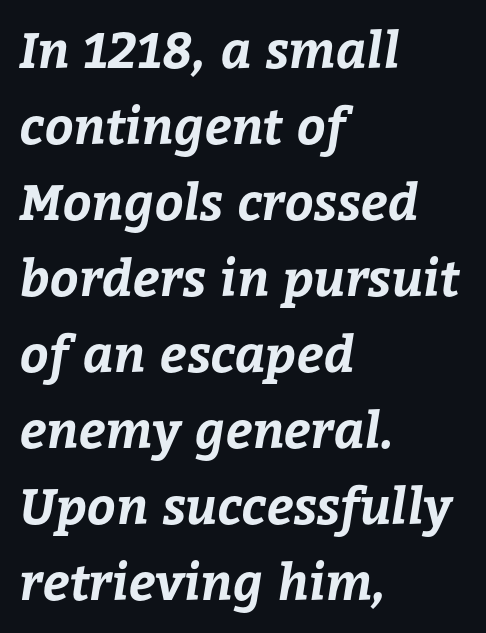
{"bold": "yes", "weight": "bold", "width": "normal", "stroke_contrast": "low", "x_height": "medium", "monospaced": "no", "underline": "no", "align": "left", "line_spacing": "normal", "line_spacing_ratio": 1.52, "letter_spacing": "normal", "letter_spacing_em": 0.0, "glyph_px": 50}
